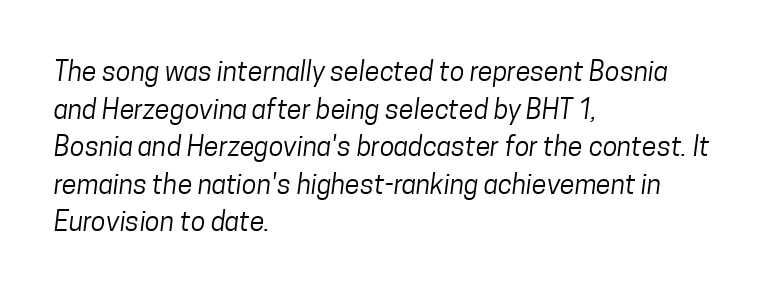
The passage shown has conventional tracking throughout. The lines are quadded left. Bare-footed words on every line. Is there much room between lines? A standard amount, neither cramped nor airy. Weight class: somewhere from thin through regular.
